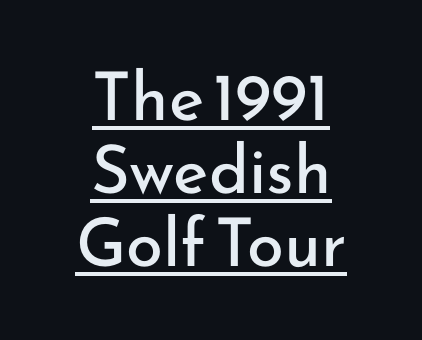
The image shows 67 px regular-weight sans-serif type, upright; set centered, tight line spacing (1.09x), normal letter spacing, underlined; low stroke contrast and a small x-height.
